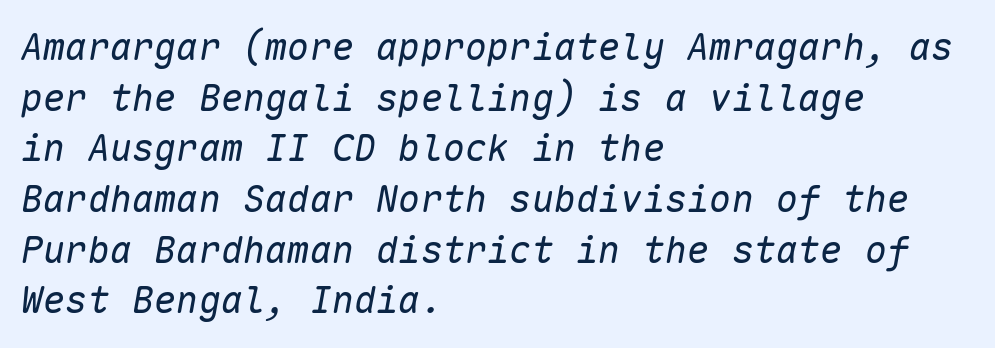
Q: Is the text bold? A: No.
Q: Is the text italic (slanted)? A: Yes, it leans right by about 10 degrees.
Q: Is the text underlined? A: No.
Q: How is the paragraph aligned? A: Left-aligned.
Q: Is the spacing between letters normal or unusually wide? A: Normal.
Q: Is the spacing between lines tight, normal or loose? A: Normal.
Q: Width (condensed, normal, or wide)? A: Normal.
Q: Stroke contrast? A: Low.
Q: x-height? A: Medium.
Q: Monospaced? A: Yes.
